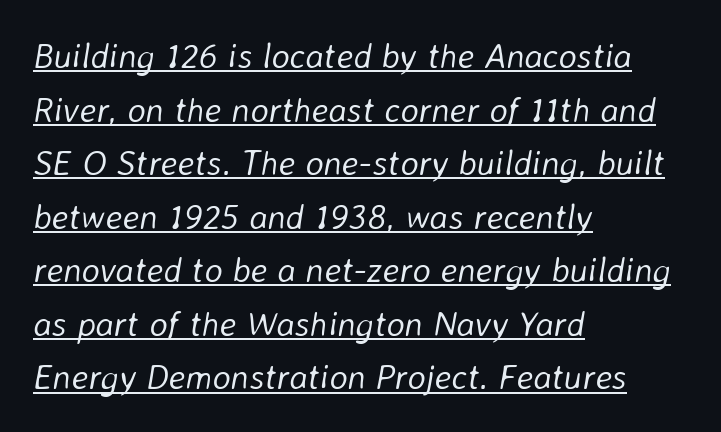
{"italic": "yes", "lean": "right", "slant_degrees": 8, "bold": "no", "weight": "light", "width": "normal", "stroke_contrast": "low", "x_height": "medium", "monospaced": "no", "underline": "yes", "align": "left", "line_spacing": "normal", "line_spacing_ratio": 1.53, "letter_spacing": "normal", "letter_spacing_em": 0.0, "glyph_px": 35}
